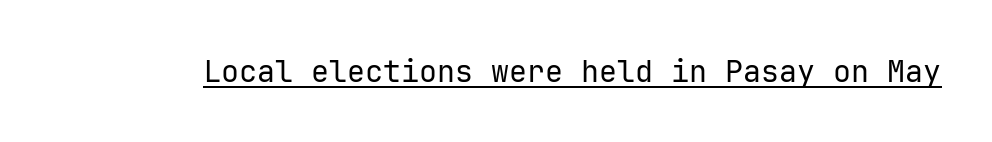
How are the letters spaced? Ordinarily, with no added tracking. A typesetter would mark this as roman, not italic. The letterforms sit at book weight or below. The specimen includes a rule beneath the text block's lines. The face used here is monospaced, like something from a code editor.
